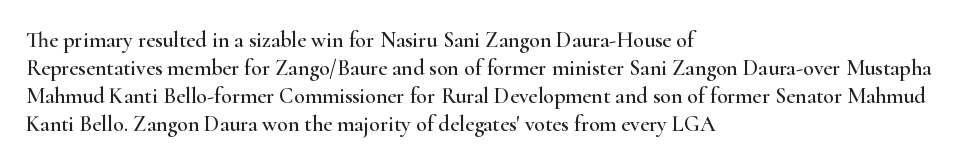
Style check: upright. Decoration check: the copy has no underline. The gaps between neighbouring characters are ordinary and unremarkable. This sample is left-justified, so line endings fall wherever the words run out. The rows are spaced the way most documents space them.
